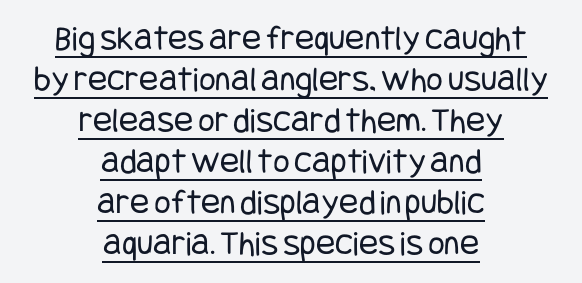
{"serif": "no", "italic": "no", "bold": "no", "weight": "regular", "width": "condensed", "stroke_contrast": "low", "x_height": "large", "underline": "yes", "align": "center", "line_spacing": "tight", "line_spacing_ratio": 1.14, "letter_spacing": "normal", "letter_spacing_em": 0.0, "glyph_px": 36}
